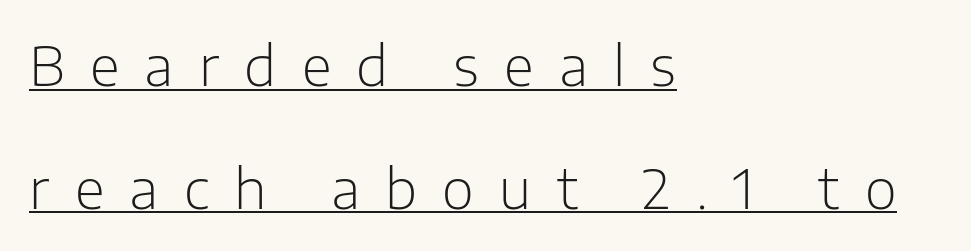
The image shows 55 px light sans-serif type, upright; set left-aligned, loose line spacing (2.23x), unusually wide letter spacing (+0.46 em), underlined; low stroke contrast and a medium x-height.
